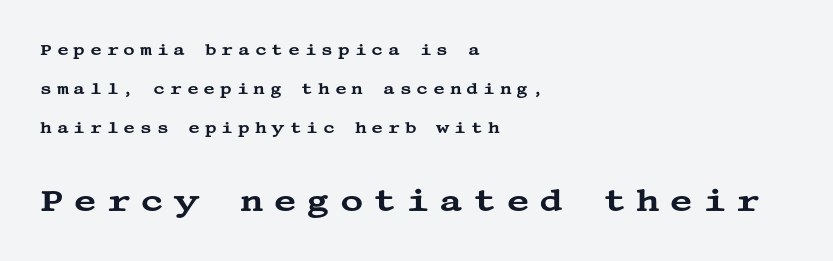
The image shows 32 px wide serif type, upright; set left-aligned, loose line spacing (2.43x), unusually wide letter spacing (+0.3 em), not underlined; the second (bottom) block is 2.0x larger; medium stroke contrast and a large x-height.
